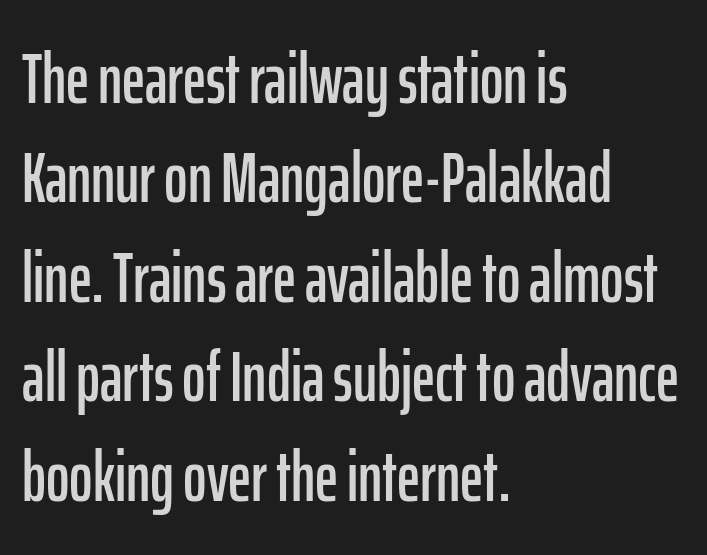
Q: Is the text italic (slanted)? A: No, it is upright.
Q: Is the typeface a serif or a sans-serif typeface? A: Sans-serif.
Q: Is the text underlined? A: No.
Q: How is the paragraph aligned? A: Left-aligned.
Q: Is the spacing between letters normal or unusually wide? A: Normal.
Q: Is the spacing between lines tight, normal or loose? A: Normal.
Q: Width (condensed, normal, or wide)? A: Condensed.
Q: Stroke contrast? A: Low.
Q: x-height? A: Medium.
Q: Monospaced? A: No.
